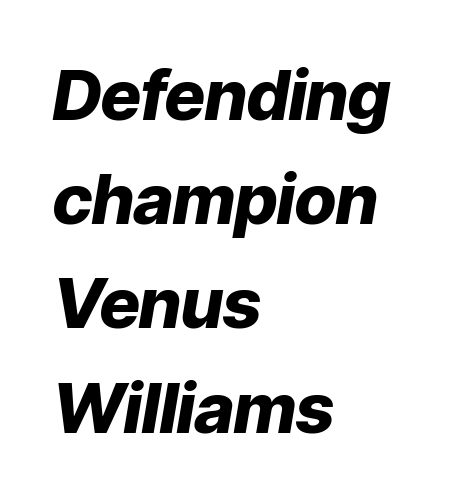
The image shows 69 px heavy type, italic (leaning right); set left-aligned, normal line spacing (1.51x), normal letter spacing, not underlined; low stroke contrast and a medium x-height.
